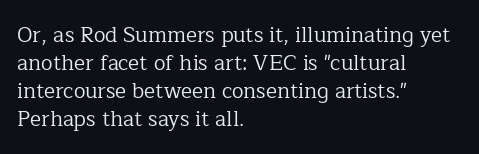
{"italic": "no", "bold": "no", "underline": "no", "align": "left", "line_spacing": "normal", "line_spacing_ratio": 1.33, "letter_spacing": "normal", "letter_spacing_em": 0.0, "glyph_px": 21}
